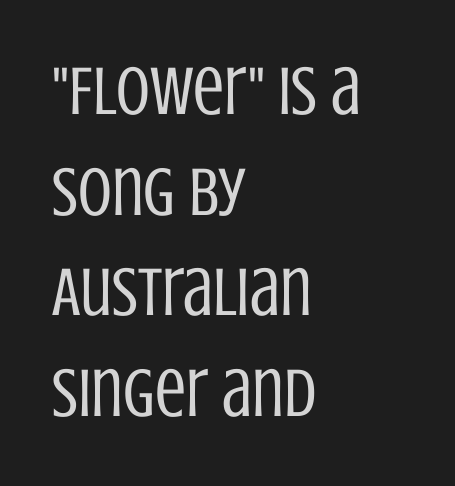
{"serif": "no", "italic": "no", "bold": "no", "weight": "regular", "width": "condensed", "stroke_contrast": "low", "x_height": "large", "monospaced": "no", "underline": "no", "align": "left", "line_spacing": "normal", "line_spacing_ratio": 1.46, "letter_spacing": "normal", "letter_spacing_em": 0.0, "glyph_px": 69}
